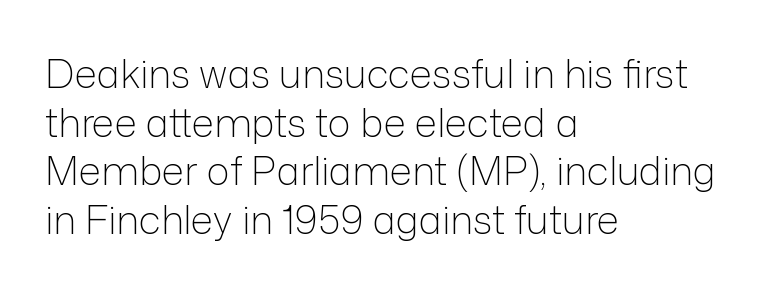
Q: Is the text bold? A: No.
Q: Is the text italic (slanted)? A: No, it is upright.
Q: Is the typeface a serif or a sans-serif typeface? A: Sans-serif.
Q: Is the text underlined? A: No.
Q: How is the paragraph aligned? A: Left-aligned.
Q: Is the spacing between letters normal or unusually wide? A: Normal.
Q: Is the spacing between lines tight, normal or loose? A: Normal.
Q: Width (condensed, normal, or wide)? A: Normal.
Q: Stroke contrast? A: Low.
Q: x-height? A: Medium.
Q: Monospaced? A: No.
